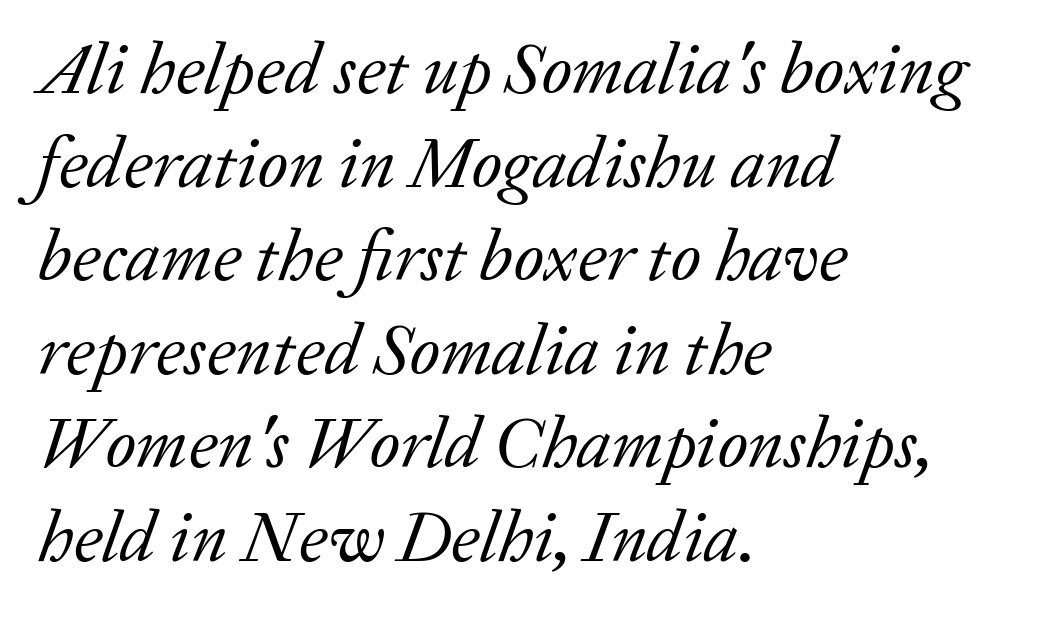
The specimen reads as italic at a glance. The strokes are not fattened; the text isn't bold. One glance says typical: line gaps are just what's usual. Varying glyph widths throughout — classic text-font behaviour. The face used here is seriffed, in the tradition of book romans.
